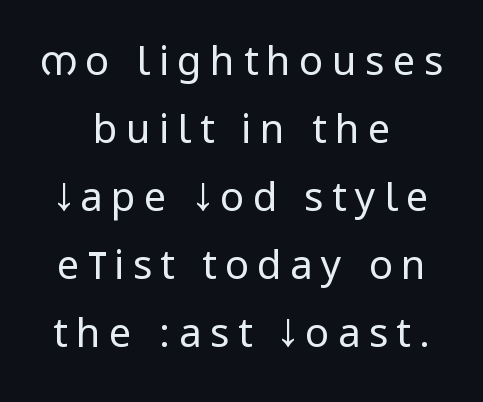
Q: Is the text bold? A: No.
Q: Is the text italic (slanted)? A: No, it is upright.
Q: Is the typeface a serif or a sans-serif typeface? A: Sans-serif.
Q: Is the text underlined? A: No.
Q: How is the paragraph aligned? A: Centered.
Q: Is the spacing between letters normal or unusually wide? A: Unusually wide.
Q: Is the spacing between lines tight, normal or loose? A: Normal.
Q: Width (condensed, normal, or wide)? A: Condensed.
Q: Stroke contrast? A: Low.
